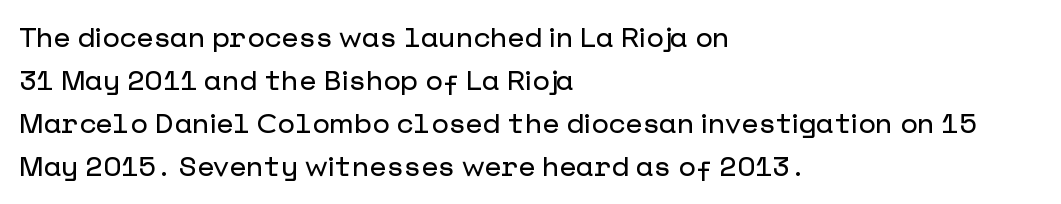
{"serif": "no", "italic": "no", "width": "normal", "stroke_contrast": "low", "x_height": "medium", "underline": "no", "align": "left", "line_spacing": "normal", "line_spacing_ratio": 1.53, "letter_spacing": "normal", "letter_spacing_em": 0.0, "glyph_px": 28}
